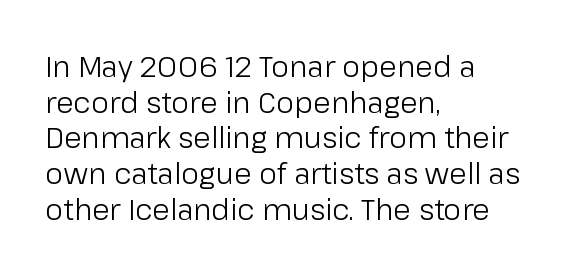
Q: Is the text bold? A: No.
Q: Is the text italic (slanted)? A: No, it is upright.
Q: Is the typeface a serif or a sans-serif typeface? A: Sans-serif.
Q: Is the text underlined? A: No.
Q: How is the paragraph aligned? A: Left-aligned.
Q: Is the spacing between letters normal or unusually wide? A: Normal.
Q: Width (condensed, normal, or wide)? A: Normal.
Q: Stroke contrast? A: Low.
Q: x-height? A: Medium.
Q: Monospaced? A: No.
